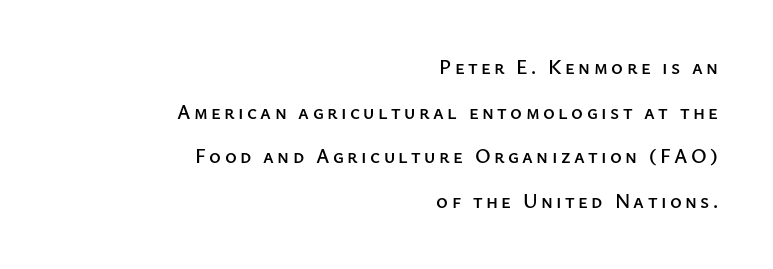
Q: Is the text italic (slanted)? A: No, it is upright.
Q: Is the text underlined? A: No.
Q: How is the paragraph aligned? A: Right-aligned.
Q: Is the spacing between lines tight, normal or loose? A: Loose.
